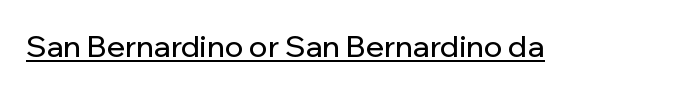
The image shows 30 px sans-serif type, upright; set normal letter spacing, underlined; low stroke contrast and a medium x-height.
